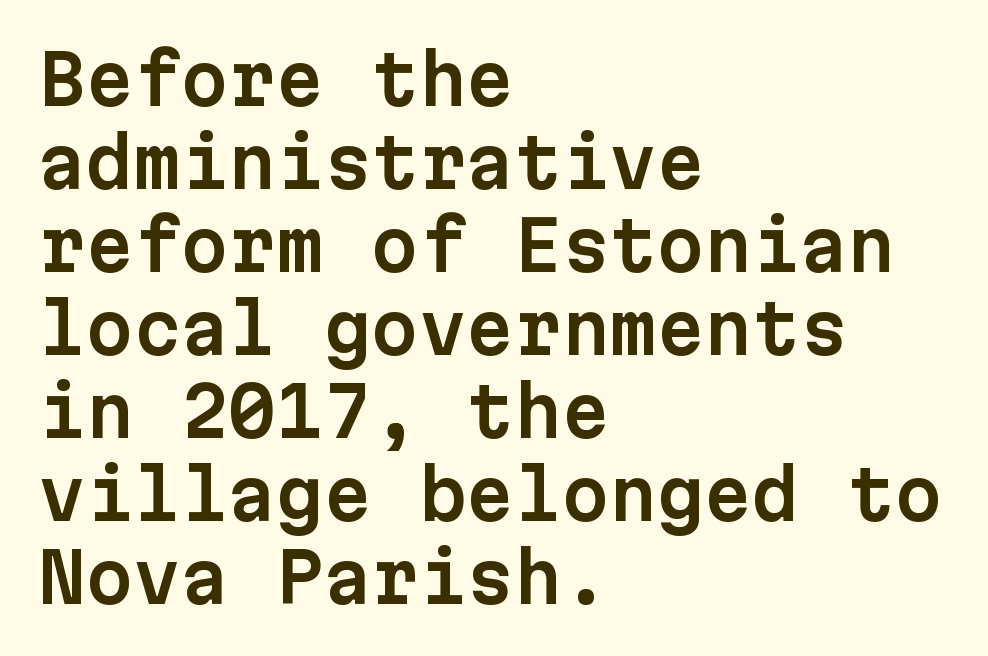
The image shows 68 px sans-serif type, upright, monospaced; set left-aligned, line spacing 1.22x, normal letter spacing, not underlined; low stroke contrast and a medium x-height.
